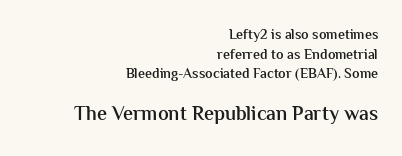
The image shows 20 px text type, upright; set right-aligned, normal line spacing (1.41x), normal letter spacing, not underlined; the second (bottom) block is 1.43x larger.
